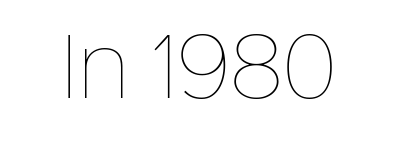
Q: Is the text bold? A: No.
Q: Is the text italic (slanted)? A: No, it is upright.
Q: Is the text underlined? A: No.
Q: Is the spacing between letters normal or unusually wide? A: Normal.
Q: Width (condensed, normal, or wide)? A: Normal.
Q: Stroke contrast? A: Low.
Q: x-height? A: Medium.
Q: Monospaced? A: No.
